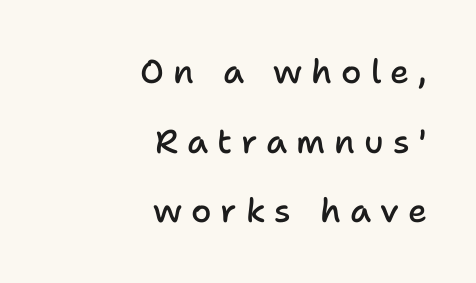
Designer's note — italics off, roman on. Do the characters align in a grid? No, the font is proportional. Type without underlining. Short note: letters widely spaced. Emphasis by weight is partial: semibold.
